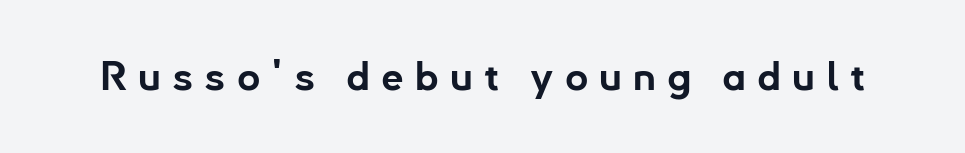
{"serif": "no", "italic": "no", "bold": "yes", "weight": "bold", "width": "normal", "stroke_contrast": "low", "x_height": "small", "monospaced": "no", "underline": "no", "letter_spacing": "wide", "letter_spacing_em": 0.28, "glyph_px": 40}
